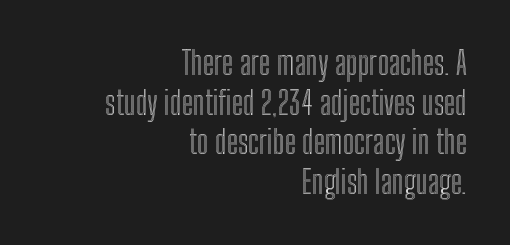
Nobody drew a line under any word here. Layout note: lines flush right. The type is set solid horizontally, with unmodified tracking. Do the characters align in a grid? No, the font is proportional.
